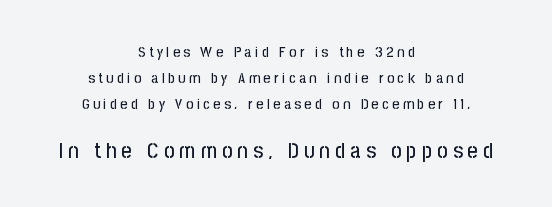
Q: Is the text italic (slanted)? A: No, it is upright.
Q: Is the text underlined? A: No.
Q: How is the paragraph aligned? A: Centered.
Q: Is the spacing between letters normal or unusually wide? A: Unusually wide.
Q: Which block of text is set in a larger size, the first (top) or the second (bottom)? A: The second (bottom) one.
